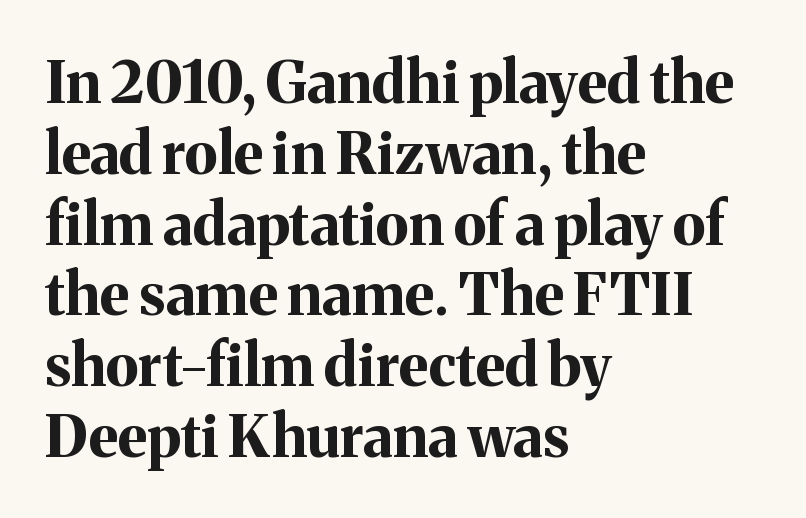
{"serif": "yes", "italic": "no", "bold": "yes", "weight": "bold", "width": "normal", "stroke_contrast": "medium", "x_height": "medium", "monospaced": "no", "underline": "no", "align": "left", "line_spacing_ratio": 1.22, "letter_spacing": "normal", "letter_spacing_em": 0.0, "glyph_px": 58}
